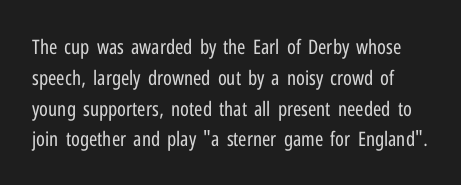
Q: Is the text bold? A: No.
Q: Is the text italic (slanted)? A: No, it is upright.
Q: Is the text underlined? A: No.
Q: Is the spacing between letters normal or unusually wide? A: Normal.
Q: Is the spacing between lines tight, normal or loose? A: Normal.
